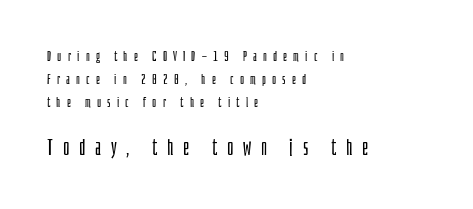
The image shows 22 px text type, upright; set left-aligned, normal line spacing (1.63x), unusually wide letter spacing (+0.44 em), not underlined; the second (bottom) block is 1.57x larger.
